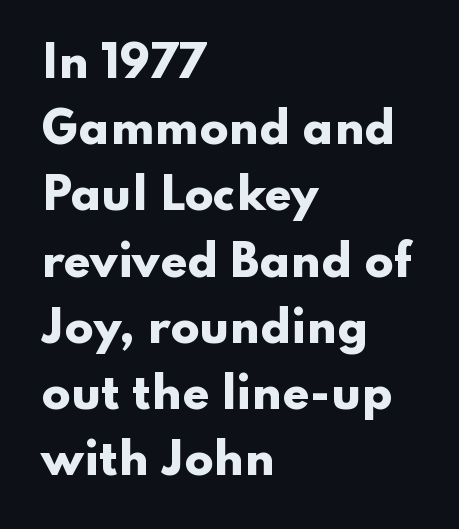
Heft: maximum for text — a bold. These lines sit exactly where default settings would place them. Honestly, there is no underline to notice here at all. The type is set solid horizontally, with unmodified tracking.
